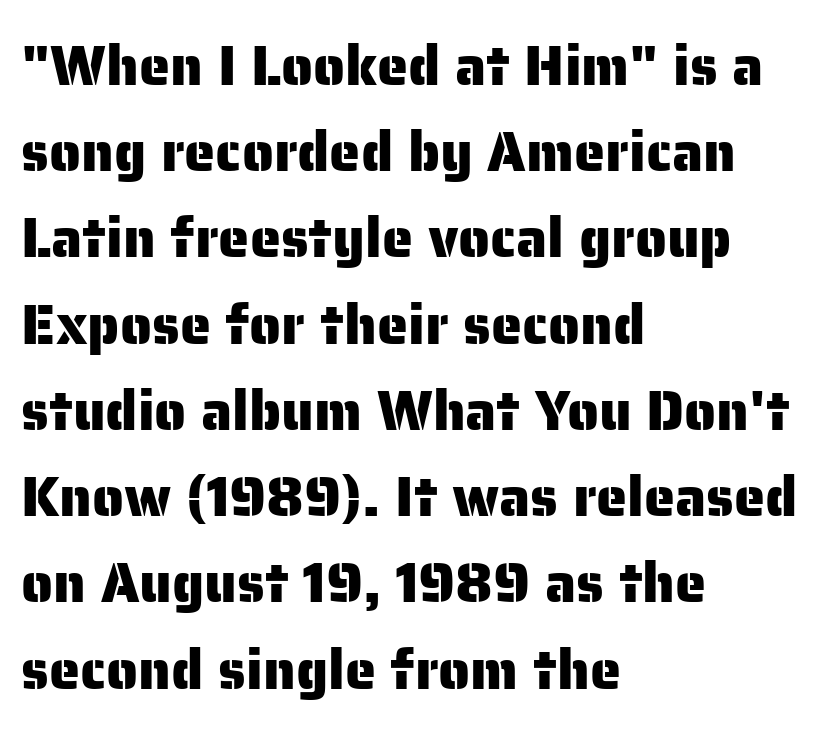
{"serif": "no", "italic": "no", "width": "normal", "stroke_contrast": "low", "x_height": "medium", "monospaced": "no", "underline": "no", "align": "left", "line_spacing": "normal", "line_spacing_ratio": 1.54, "letter_spacing": "normal", "letter_spacing_em": 0.0, "glyph_px": 56}
